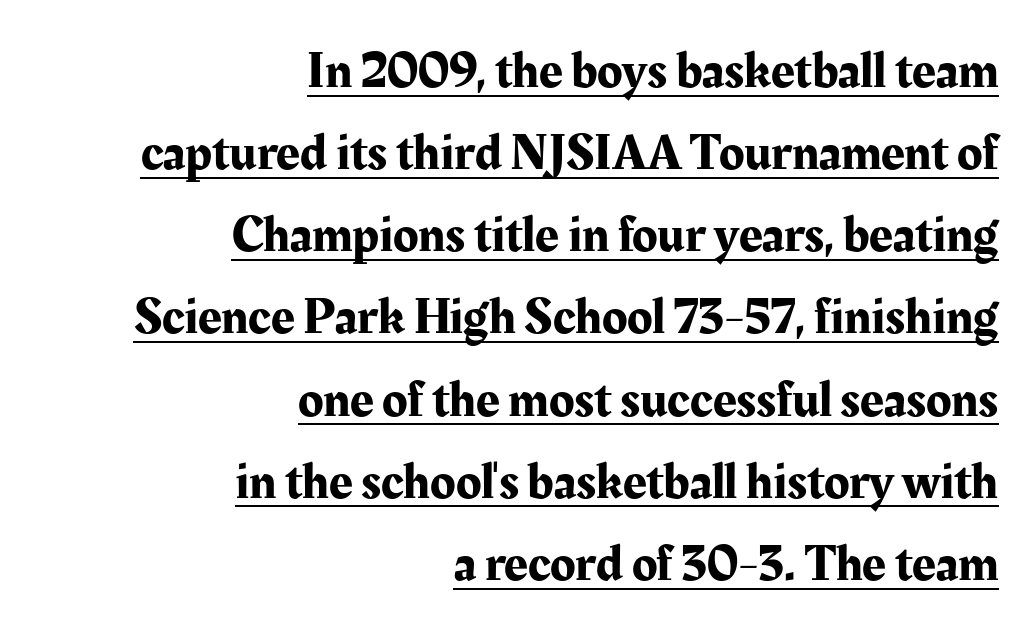
{"serif": "yes", "italic": "no", "width": "normal", "stroke_contrast": "medium", "x_height": "medium", "monospaced": "no", "underline": "yes", "align": "right", "line_spacing": "normal", "line_spacing_ratio": 1.58, "letter_spacing": "normal", "letter_spacing_em": 0.0, "glyph_px": 52}
